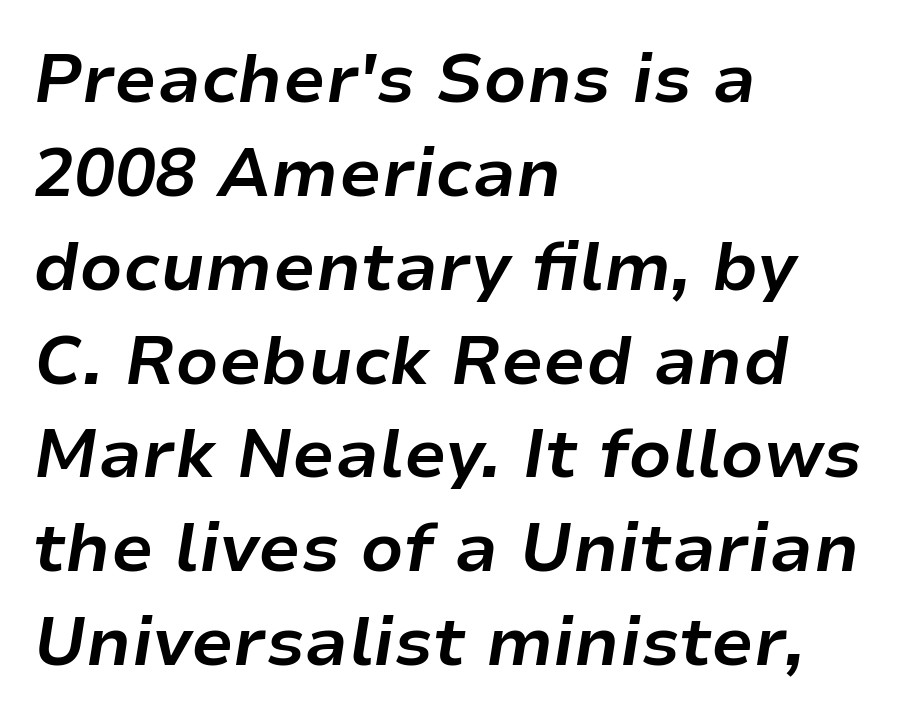
{"italic": "yes", "lean": "right", "slant_degrees": 9, "bold": "yes", "weight": "bold", "width": "normal", "stroke_contrast": "low", "x_height": "medium", "monospaced": "no", "underline": "no", "align": "left", "line_spacing": "normal", "line_spacing_ratio": 1.38, "letter_spacing": "normal", "letter_spacing_em": 0.0, "glyph_px": 68}
